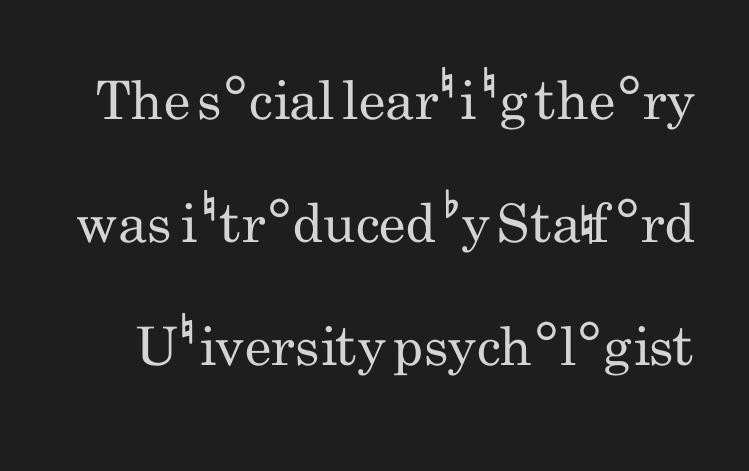
Q: Is the text bold? A: No.
Q: Is the text italic (slanted)? A: No, it is upright.
Q: Is the typeface a serif or a sans-serif typeface? A: Sans-serif.
Q: Is the text underlined? A: No.
Q: Is the spacing between letters normal or unusually wide? A: Normal.
Q: Is the spacing between lines tight, normal or loose? A: Loose.
Q: Width (condensed, normal, or wide)? A: Condensed.
Q: Stroke contrast? A: Low.
Q: x-height? A: Small.
Q: Monospaced? A: No.
